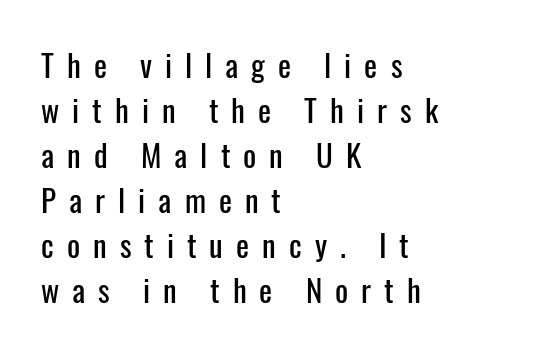
The line texture is sparse and dotted thanks to wide tracking. The words here are not underlined. Whoever set this chose a conventional vertical rhythm. Regarding serifs, this sample does without them. This sample has the flowing, uneven cadence of proportional lettering.
